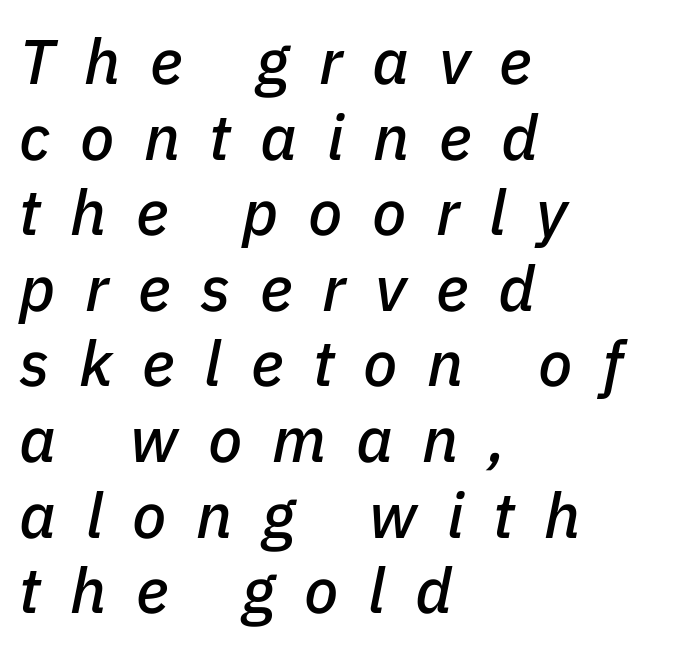
Do the characters align in a grid? No, the font is proportional. Tracking value appears strongly positive — letters spread wide. The lines in this sample share a left origin and differ only in where they stop. Quick note: underline off. The whole block is typeset with a tilt.
